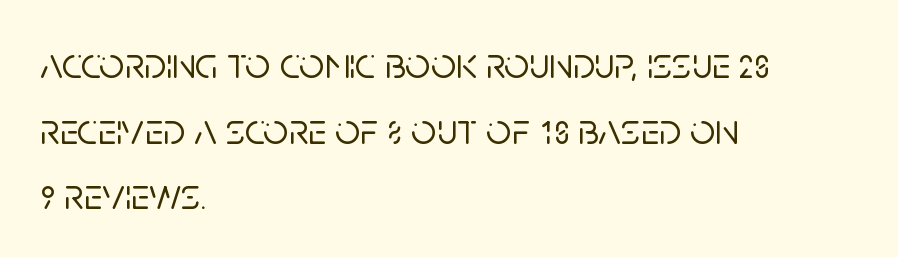
Q: Is the text italic (slanted)? A: No, it is upright.
Q: Is the typeface a serif or a sans-serif typeface? A: Sans-serif.
Q: Is the text underlined? A: No.
Q: How is the paragraph aligned? A: Left-aligned.
Q: Is the spacing between letters normal or unusually wide? A: Normal.
Q: Is the spacing between lines tight, normal or loose? A: Normal.
Q: Width (condensed, normal, or wide)? A: Normal.
Q: Stroke contrast? A: Low.
Q: x-height? A: Large.
Q: Monospaced? A: No.
